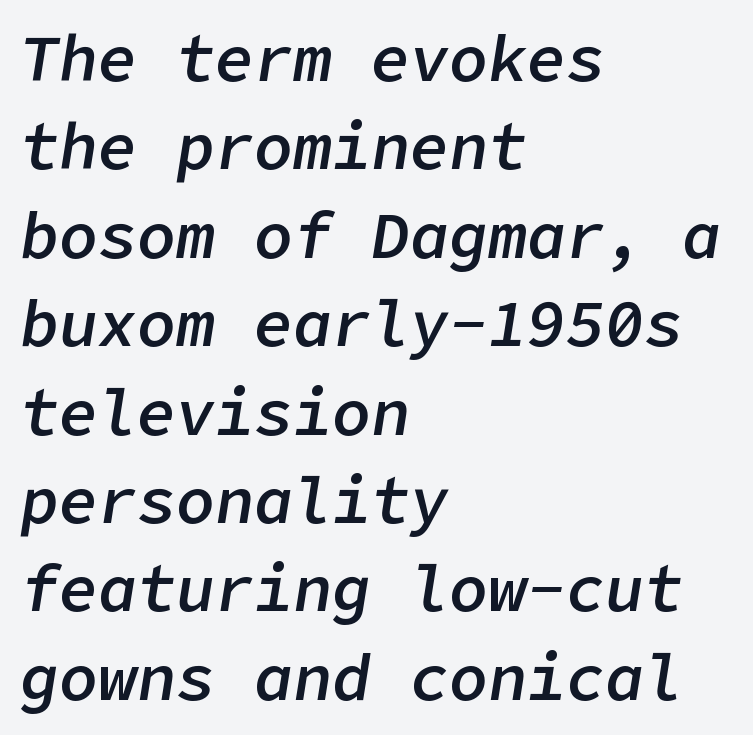
Q: Is the text bold? A: Semi-bold.
Q: Is the text italic (slanted)? A: Yes, it leans right by about 9 degrees.
Q: Is the text underlined? A: No.
Q: How is the paragraph aligned? A: Left-aligned.
Q: Is the spacing between letters normal or unusually wide? A: Normal.
Q: Is the spacing between lines tight, normal or loose? A: Normal.
Q: Width (condensed, normal, or wide)? A: Normal.
Q: Stroke contrast? A: Low.
Q: x-height? A: Medium.
